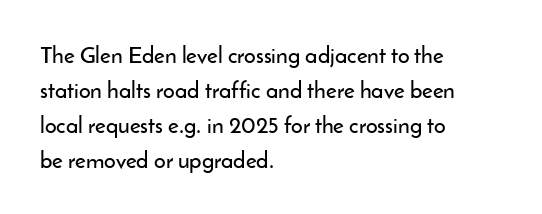
Left-aligned paragraph, ragged on the right. This sample uses an upright cut, with every glyph sitting square on the baseline. Only glyphs here, with clear space below each row. In terms of letterspacing, this is plain default setting. The line-height multiplier appears to be the usual default.
